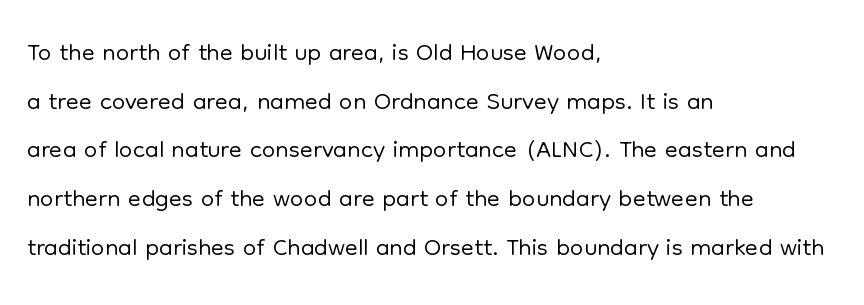
The image shows 38 px light sans-serif type, upright; set left-aligned, normal line spacing (1.28x), normal letter spacing, not underlined; low stroke contrast and a medium x-height.
